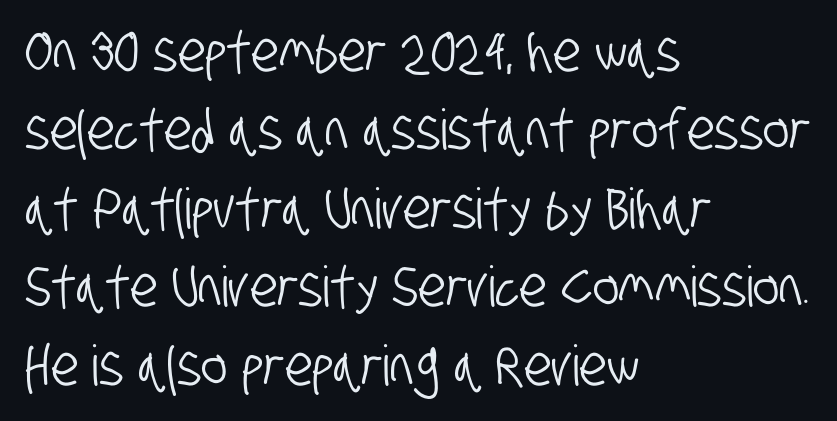
Typographically, this falls in the sans-serif category. Horizontal bands of white between lines are of average thickness. The passage shown is typed in a proportional face where columns would drift. The text block is weighted toward the left margin, trailing off unevenly rightward. Words appear dense and cohesive because spacing is normal. Only glyphs here, with clear space below each row.
